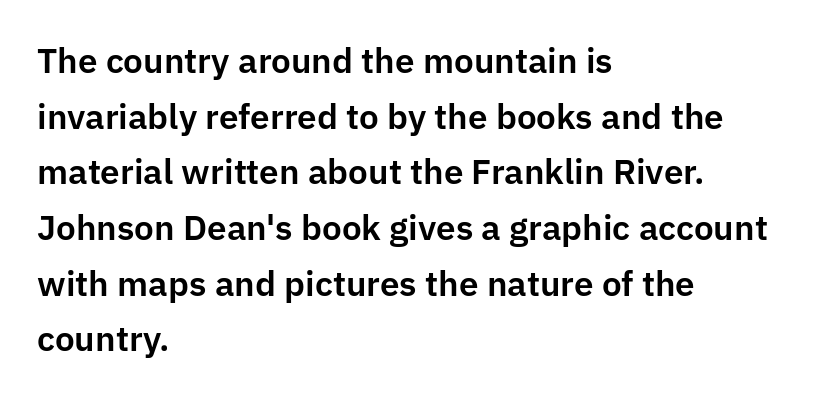
The image shows 35 px sans-serif type, upright; set left-aligned, normal line spacing (1.59x), normal letter spacing, not underlined; low stroke contrast and a medium x-height.
